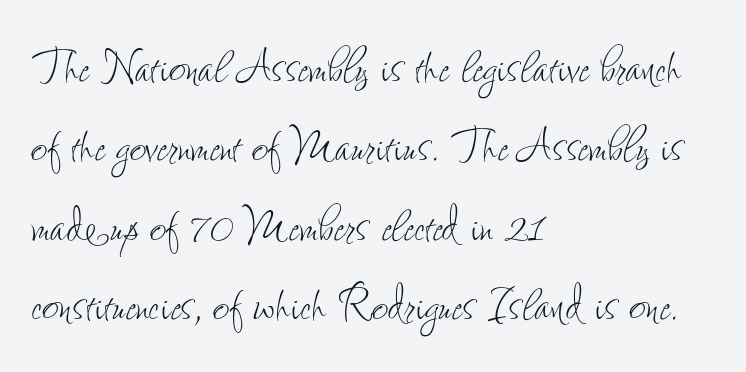
{"bold": "no", "weight": "thin", "width": "condensed", "stroke_contrast": "low", "x_height": "small", "monospaced": "no", "underline": "no", "align": "left", "line_spacing": "normal", "line_spacing_ratio": 1.37, "letter_spacing": "normal", "letter_spacing_em": 0.0, "glyph_px": 58}
